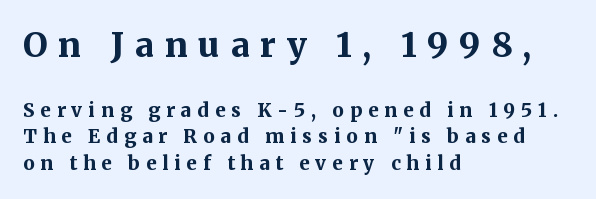
The image shows 34 px bold serif type, upright; set left-aligned, normal line spacing (1.4x), unusually wide letter spacing (+0.31 em), not underlined; the first (top) block is 1.79x larger; medium stroke contrast and a medium x-height.
